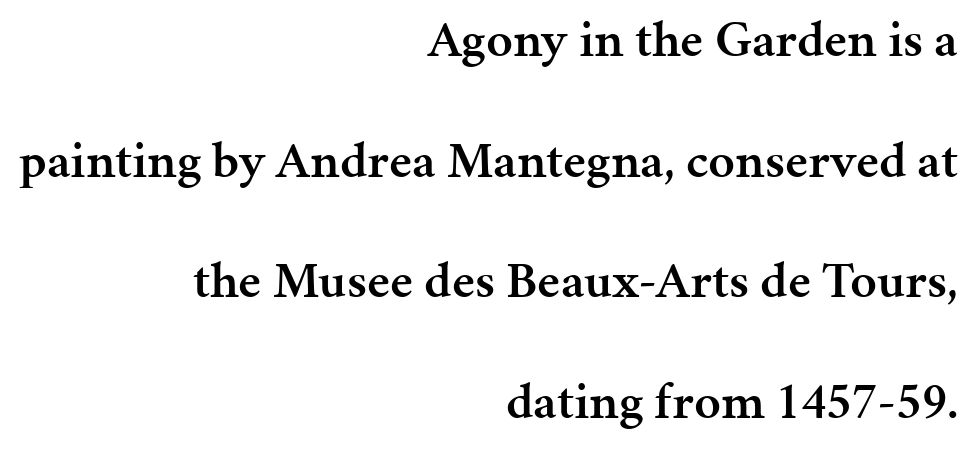
The image shows 52 px semibold serif type, upright; set right-aligned, loose line spacing (2.32x), normal letter spacing, not underlined; medium stroke contrast and a medium x-height.
